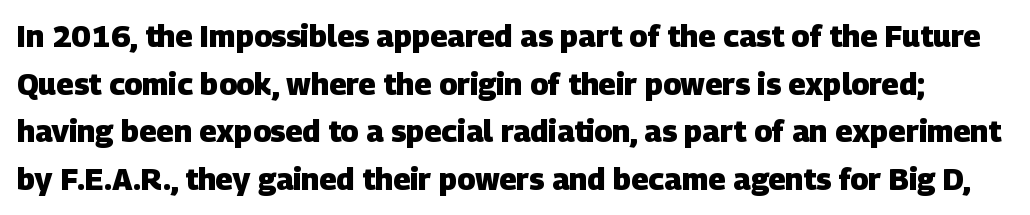
Underline: absent. Each word holds together tightly as a unit, with standard inter-letter gaps. You could not count columns in this text — the font is proportionally spaced. A full-strength bold gives these letters their thick strokes. Observe the absence of serifs on each vertical stroke in this sample. Regarding leading, the lines here are spaced in the standard way.
